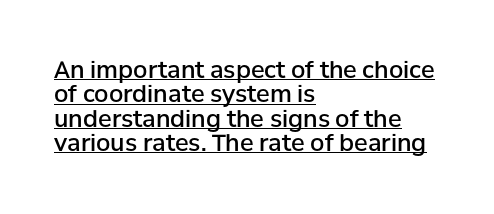
Look at the stroke-to-counter ratio: somewhat heavy, a semibold. Interline gaps are noticeably narrow in this sample. Short note: letters normally spaced. Is there any slant? The stems are plumb. Each line starts at the same left margin while the right side varies.
